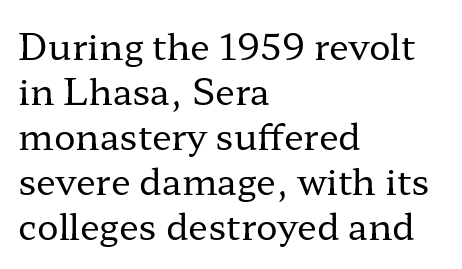
Note the varied advance widths — an 'i' is clearly narrower than an 'm'. Look at the tracking — it's just the regular setting, nothing added. Unlike italic type, these characters show no tilt at all. No extra ink here — the face is not bold.
